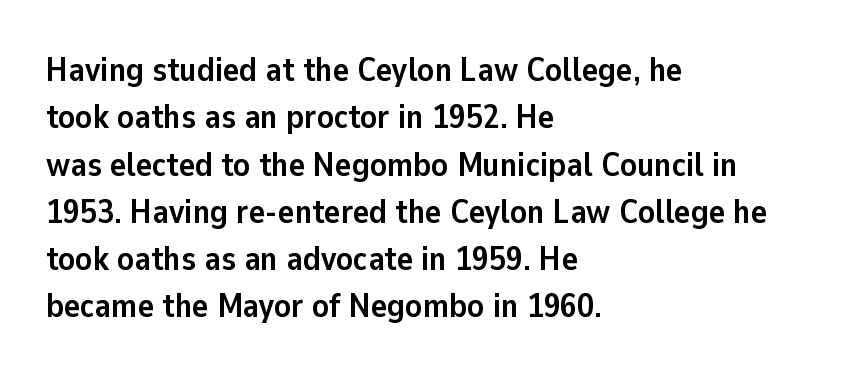
{"serif": "no", "italic": "no", "bold": "yes", "weight": "semibold", "width": "normal", "stroke_contrast": "low", "x_height": "medium", "monospaced": "no", "underline": "no", "align": "left", "line_spacing": "normal", "line_spacing_ratio": 1.39, "letter_spacing": "normal", "letter_spacing_em": 0.0, "glyph_px": 34}
